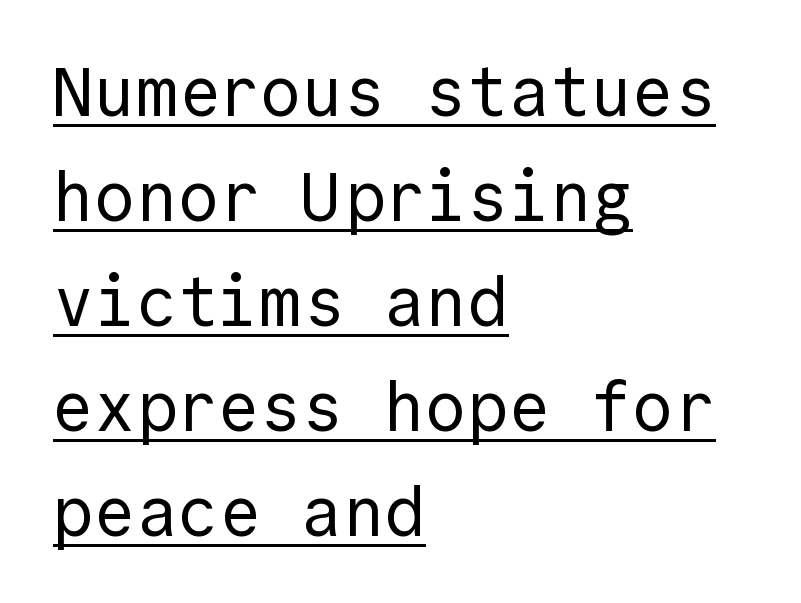
Does extra space separate the letters? No, they use regular spacing. Notice how the stems are strictly vertical — no italics here. Observe the absence of serifs on each vertical stroke in this sample. Counters stay open thanks to moderate or lighter strokes. Horizontally, the lines are justified to the leading edge only. Check the space under the baseline: a stroke is drawn there.
